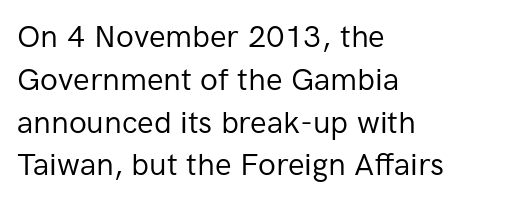
The image shows 31 px regular-weight sans-serif type, upright; set left-aligned, normal line spacing (1.38x), normal letter spacing, not underlined; low stroke contrast and a medium x-height.
